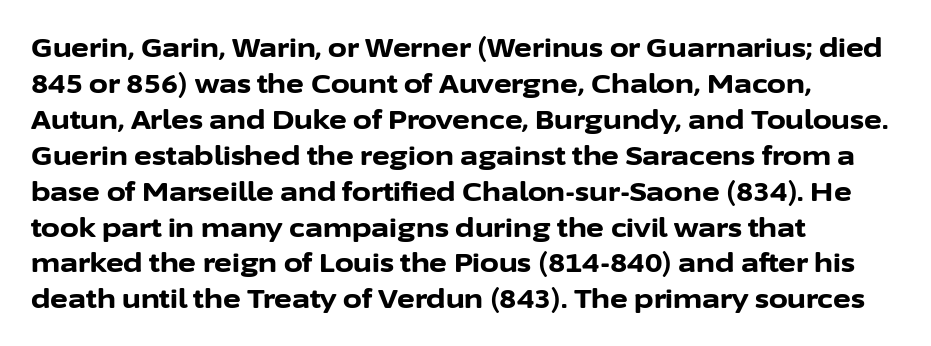
The image shows 27 px bold type, upright; set left-aligned, normal line spacing (1.33x), normal letter spacing, not underlined.
